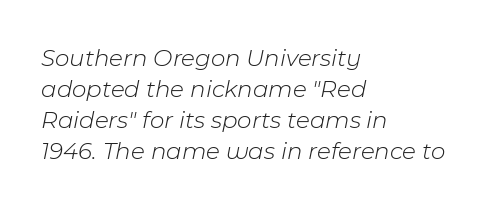
This is oblique type, the kind used for emphasis or titles. Reading down the block, your eye returns to a fixed left position each line. Between one letter and the next there's only the usual sliver of space. No letter is thick-stroked: the sample isn't bold.
